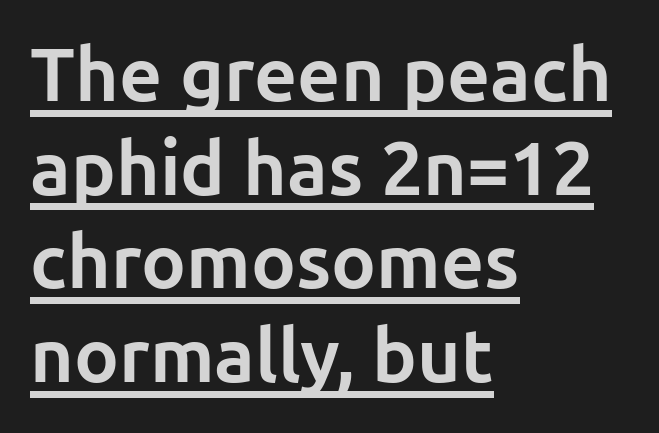
The image shows 75 px bold sans-serif type, upright; set left-aligned, normal line spacing (1.25x), normal letter spacing, underlined; low stroke contrast and a medium x-height.
